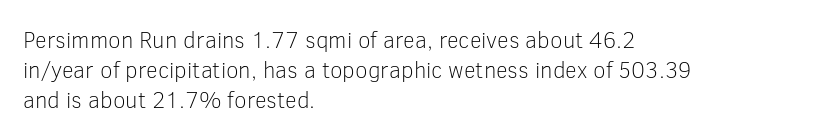
The lines are quadded left. The font sits on the lighter half of the weight spectrum, regular included. Tracking here is standard; glyphs follow each other at the usual distance. Italic? Not at all — the glyphs are vertical. Rule under the text: the space is simply empty.
